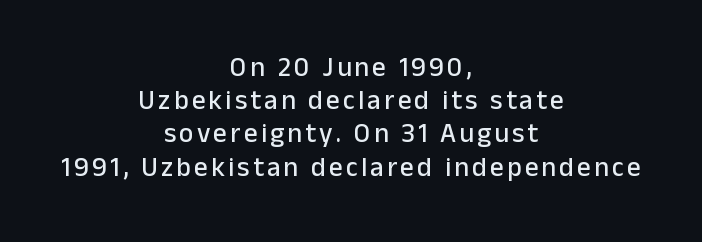
The glyphs are unaccompanied by any horizontal stroke below them. Typeset on center — no edge is straight. Posture: vertical.
